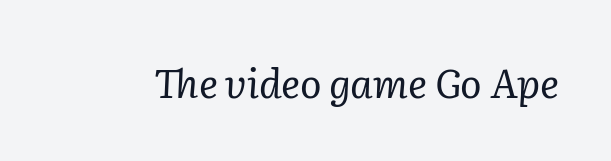
The image shows 40 px regular-weight serif type, italic (leaning right); set normal letter spacing, not underlined; low stroke contrast and a medium x-height.
